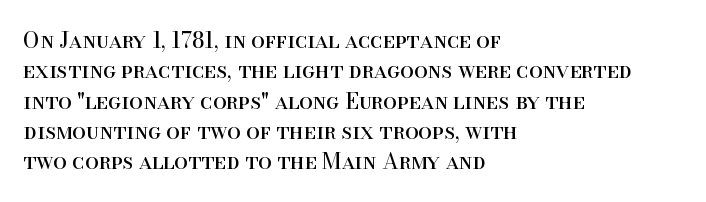
Q: Is the text bold? A: No.
Q: Is the text italic (slanted)? A: No, it is upright.
Q: Is the text underlined? A: No.
Q: How is the paragraph aligned? A: Left-aligned.
Q: Is the spacing between letters normal or unusually wide? A: Normal.
Q: Is the spacing between lines tight, normal or loose? A: Normal.
